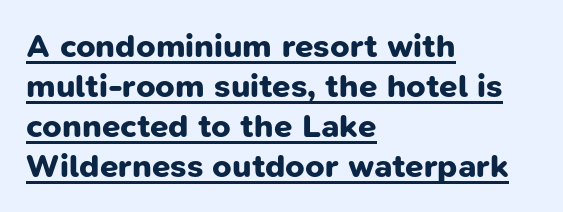
The image shows 33 px bold sans-serif type; set left-aligned, line spacing 1.21x, normal letter spacing, underlined; low stroke contrast and a medium x-height.
